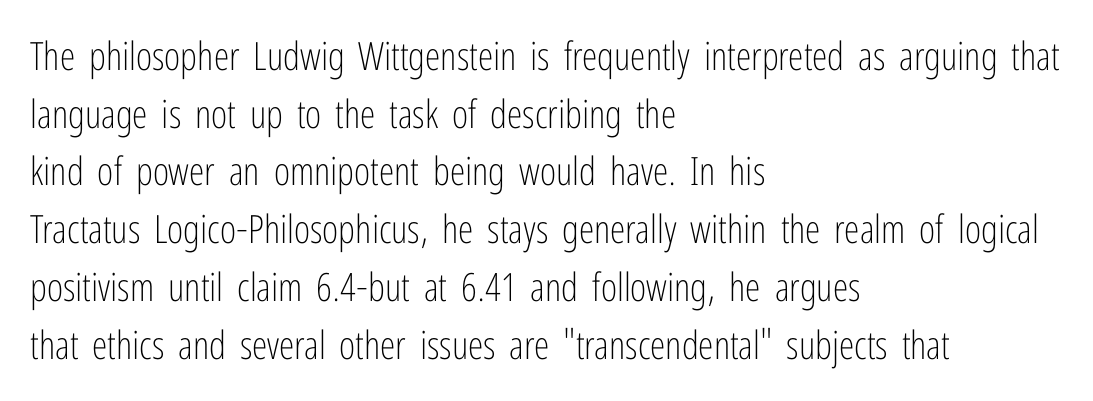
Q: Is the text bold? A: No.
Q: Is the text italic (slanted)? A: No, it is upright.
Q: Is the typeface a serif or a sans-serif typeface? A: Sans-serif.
Q: Is the text underlined? A: No.
Q: How is the paragraph aligned? A: Left-aligned.
Q: Is the spacing between letters normal or unusually wide? A: Normal.
Q: Is the spacing between lines tight, normal or loose? A: Normal.
Q: Width (condensed, normal, or wide)? A: Condensed.
Q: Stroke contrast? A: Low.
Q: x-height? A: Medium.
Q: Monospaced? A: No.
